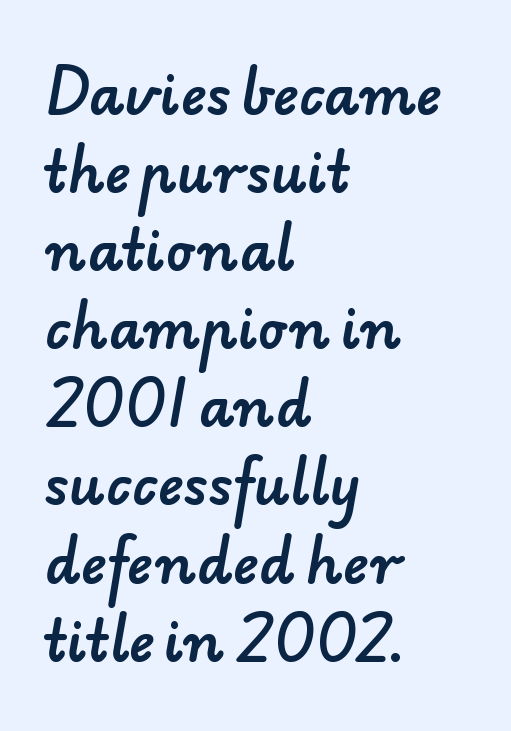
Q: Is the typeface a serif or a sans-serif typeface? A: Sans-serif.
Q: Is the text underlined? A: No.
Q: How is the paragraph aligned? A: Left-aligned.
Q: Is the spacing between letters normal or unusually wide? A: Normal.
Q: Is the spacing between lines tight, normal or loose? A: Normal.
Q: Width (condensed, normal, or wide)? A: Normal.
Q: Stroke contrast? A: Low.
Q: x-height? A: Small.
Q: Monospaced? A: No.
